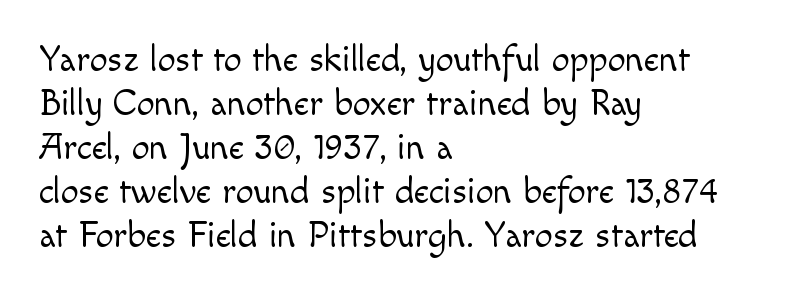
The image shows 36 px light sans-serif type, upright; set left-aligned, line spacing 1.22x, normal letter spacing, not underlined; a small x-height.
